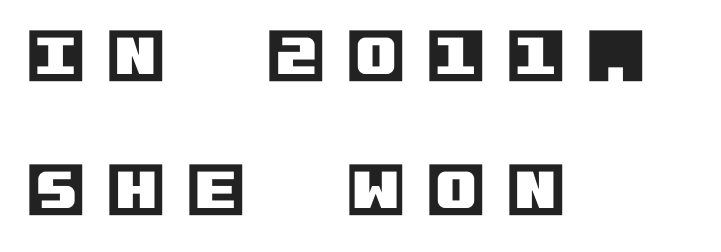
The image shows 59 px text type, upright; set left-aligned, loose line spacing (2.27x), unusually wide letter spacing (+0.38 em), not underlined; a large x-height.
